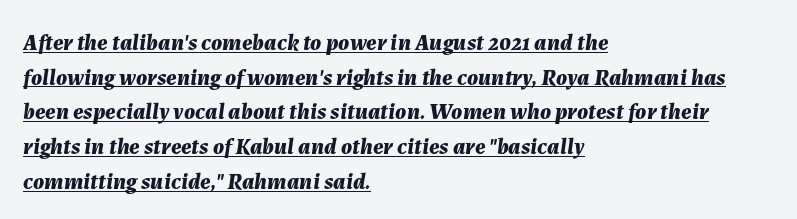
The image shows 23 px bold type, italic (leaning right); set left-aligned, normal line spacing (1.51x), normal letter spacing, underlined.
